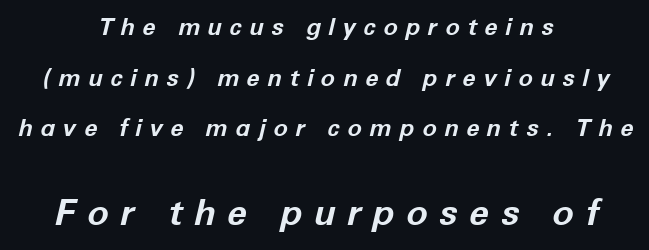
{"italic": "yes", "lean": "right", "slant_degrees": 12, "bold": "yes", "weight": "bold", "width": "normal", "stroke_contrast": "low", "x_height": "medium", "monospaced": "no", "underline": "no", "align": "center", "line_spacing": "loose", "line_spacing_ratio": 2.11, "letter_spacing": "wide", "letter_spacing_em": 0.31, "larger_block": "second", "size_ratio": 1.5, "glyph_px": 36}
